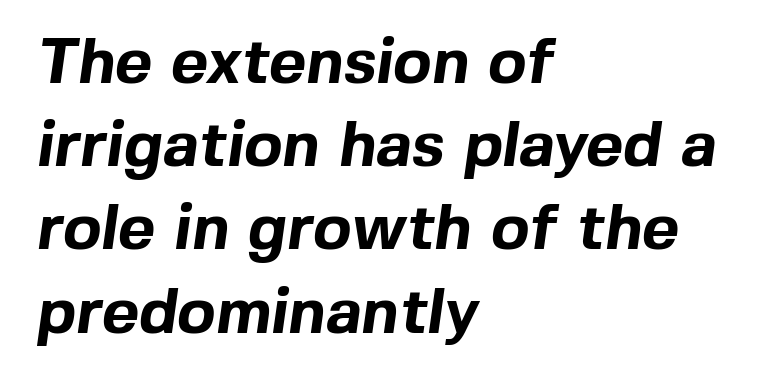
Q: Is the text bold? A: Yes.
Q: Is the typeface a serif or a sans-serif typeface? A: Sans-serif.
Q: Is the text underlined? A: No.
Q: How is the paragraph aligned? A: Left-aligned.
Q: Is the spacing between letters normal or unusually wide? A: Normal.
Q: Is the spacing between lines tight, normal or loose? A: Normal.
Q: Width (condensed, normal, or wide)? A: Normal.
Q: x-height? A: Medium.
Q: Monospaced? A: No.
